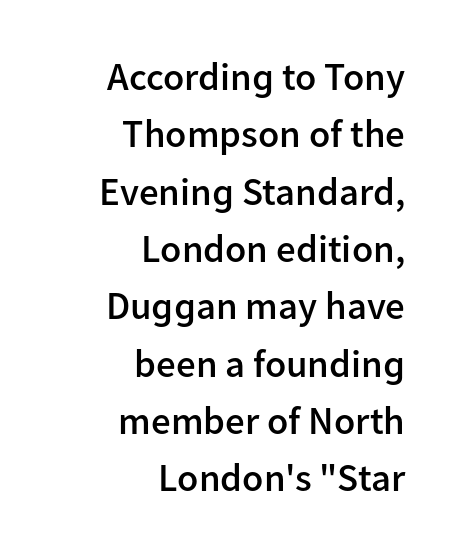
The image shows 39 px semibold sans-serif type, upright; set right-aligned, normal line spacing (1.47x), normal letter spacing, not underlined; low stroke contrast and a medium x-height.
